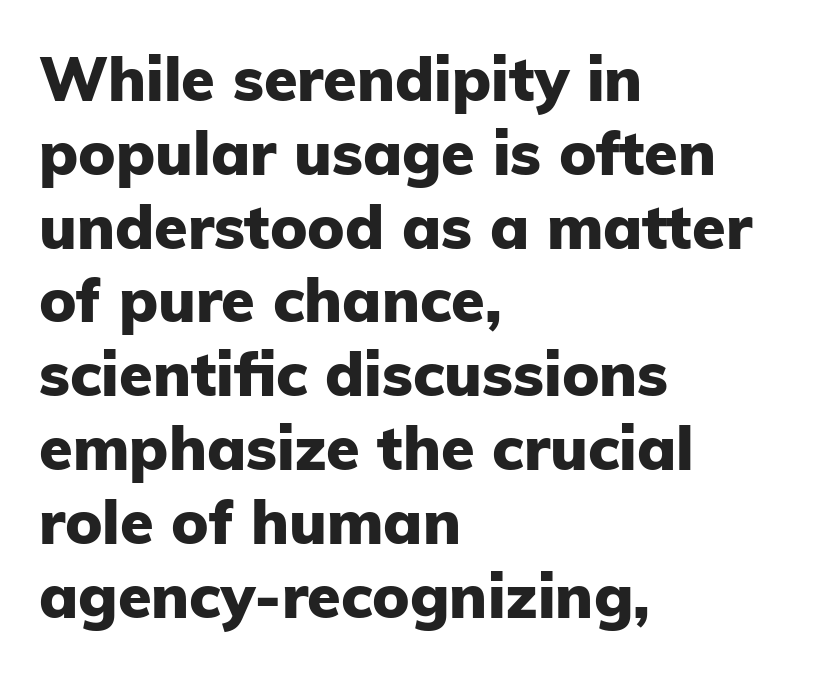
The image shows 61 px heavy sans-serif type, upright; set left-aligned, line spacing 1.21x, normal letter spacing, not underlined; low stroke contrast and a medium x-height.
